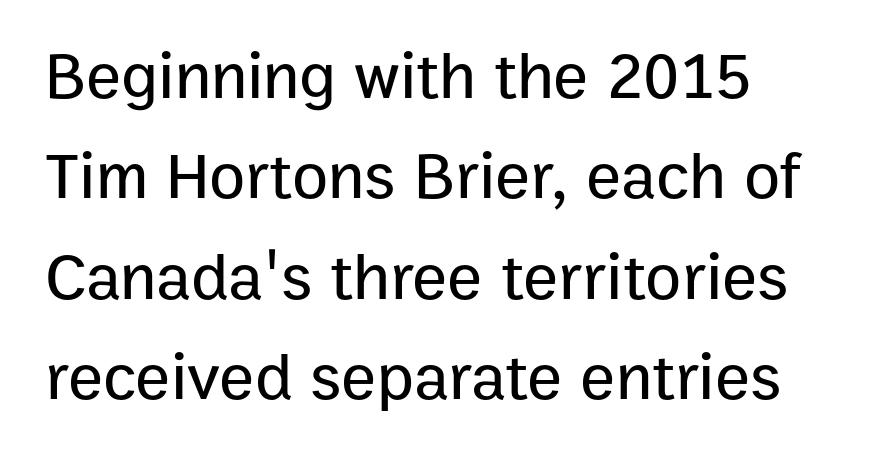
Q: Is the text italic (slanted)? A: No, it is upright.
Q: Is the typeface a serif or a sans-serif typeface? A: Sans-serif.
Q: Is the text underlined? A: No.
Q: How is the paragraph aligned? A: Left-aligned.
Q: Is the spacing between letters normal or unusually wide? A: Normal.
Q: Is the spacing between lines tight, normal or loose? A: Normal.
Q: Width (condensed, normal, or wide)? A: Normal.
Q: Stroke contrast? A: Low.
Q: x-height? A: Medium.
Q: Monospaced? A: No.
